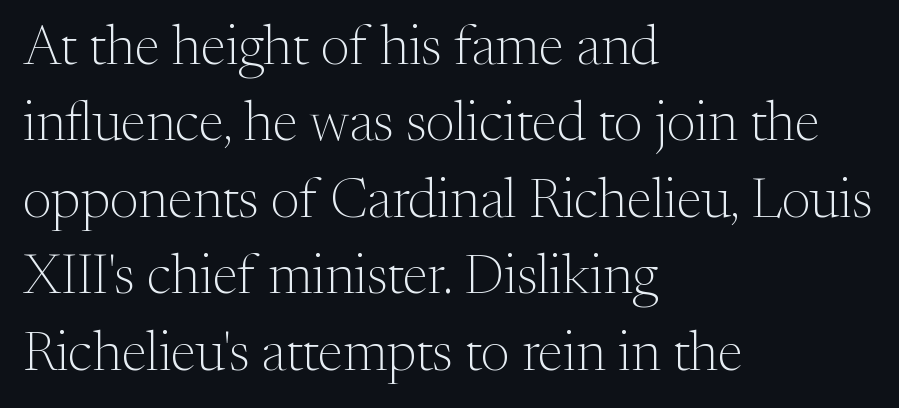
Q: Is the text bold? A: No.
Q: Is the text italic (slanted)? A: No, it is upright.
Q: Is the typeface a serif or a sans-serif typeface? A: Serif.
Q: Is the text underlined? A: No.
Q: How is the paragraph aligned? A: Left-aligned.
Q: Is the spacing between letters normal or unusually wide? A: Normal.
Q: Is the spacing between lines tight, normal or loose? A: Normal.
Q: Width (condensed, normal, or wide)? A: Normal.
Q: Stroke contrast? A: Medium.
Q: x-height? A: Medium.
Q: Monospaced? A: No.
